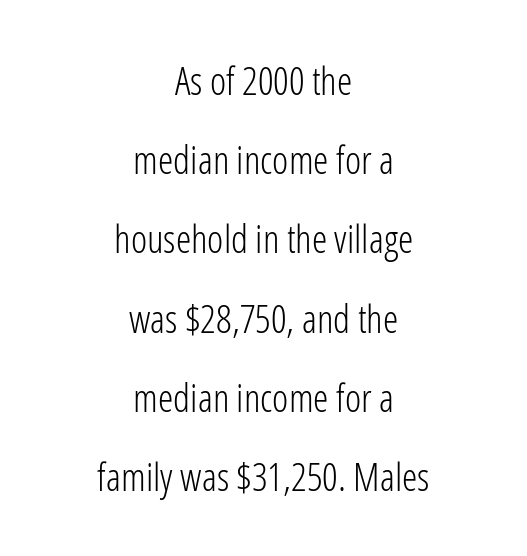
In terms of letterspacing, this is plain default setting. Clear beneath every line of the passage. Bold? No — there's no thickening of the strokes. Layout note: lines centered. Do the characters align in a grid? No, the font is proportional. A typesetter would label this face a sans.
